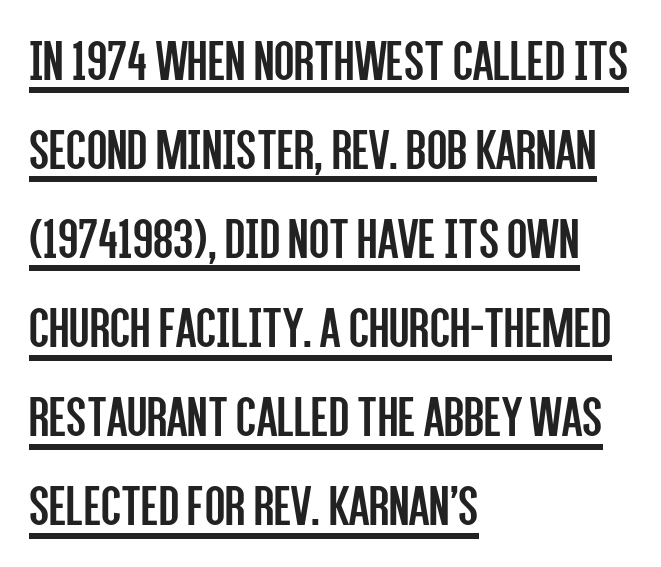
Leading: standard. The rendered words wear a rule along their underside. Does the type have serifs? No, each stem ends abruptly. The letters advance in unequal steps, a hallmark of proportional type. Posture: upright roman. Compared with a typical body face, this is equally light or lighter still.
